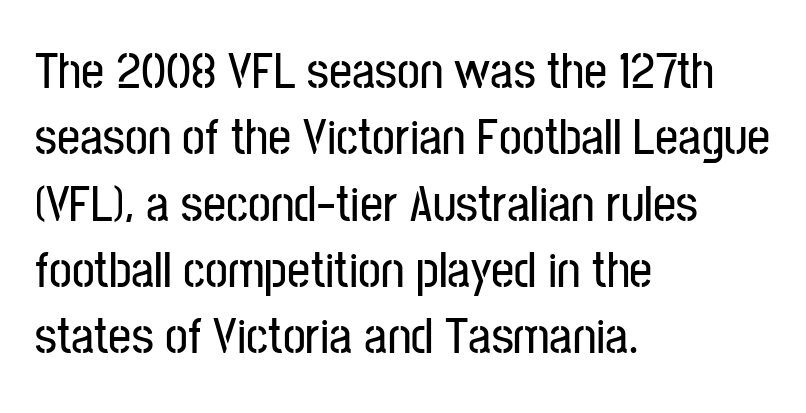
The image shows 51 px condensed sans-serif type, upright; set left-aligned, normal line spacing (1.3x), normal letter spacing, not underlined; low stroke contrast and a medium x-height.
